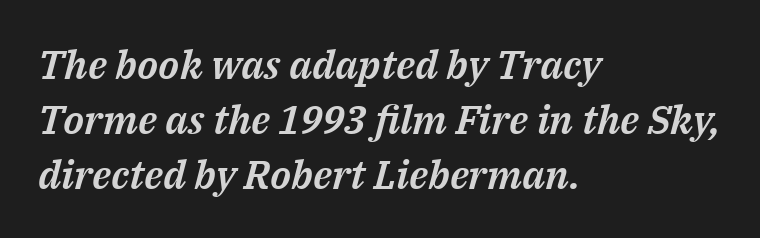
Note the varied advance widths — an 'i' is clearly narrower than an 'm'. Nobody drew a line under any word here. The face used here has a pronounced slope to its letters. This sample keeps an unexceptional amount of space between lines.
